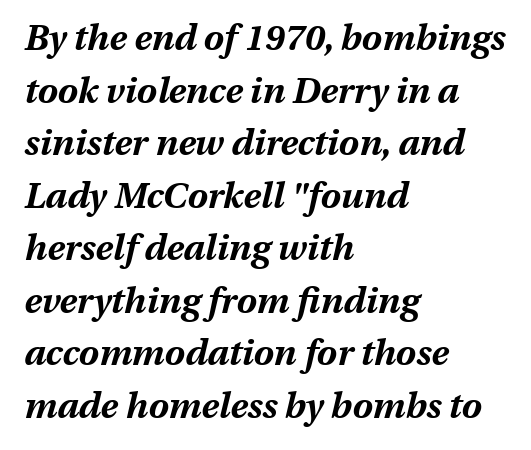
The foot of each line stays bare and open. I'd describe the lettering as bold — thick and assertive. The ragged edge is on the right, which tells us the setting is flush left. Is this a fixed-width face? No — the glyphs have proportional, varying widths. The letterforms sit shoulder to shoulder at normal distance.
